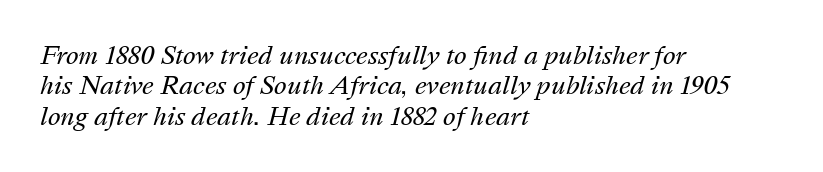
Q: Is the text bold? A: No.
Q: Is the text italic (slanted)? A: Yes, it leans right by about 16 degrees.
Q: Is the text underlined? A: No.
Q: How is the paragraph aligned? A: Left-aligned.
Q: Is the spacing between letters normal or unusually wide? A: Normal.
Q: Is the spacing between lines tight, normal or loose? A: Normal.
